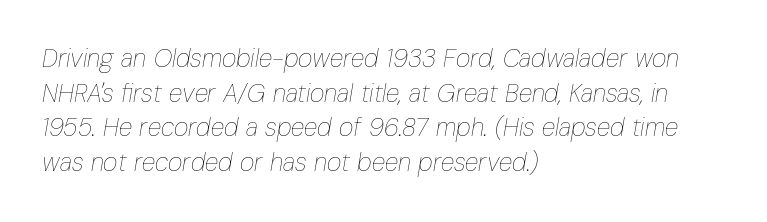
Is this a heavy cut? Hardly; it is regular or lighter. Does the leading feel generous? No, just average. Does extra space separate the letters? No, they use regular spacing. Type without underlining. Would a proofreader flag this as italicized? Yes. Short and long lines alike share a common starting point at left.
